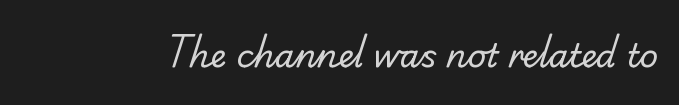
Q: Is the text bold? A: No.
Q: Is the typeface a serif or a sans-serif typeface? A: Serif.
Q: Is the text underlined? A: No.
Q: Is the spacing between letters normal or unusually wide? A: Normal.
Q: Width (condensed, normal, or wide)? A: Normal.
Q: Stroke contrast? A: Low.
Q: x-height? A: Small.
Q: Monospaced? A: No.
